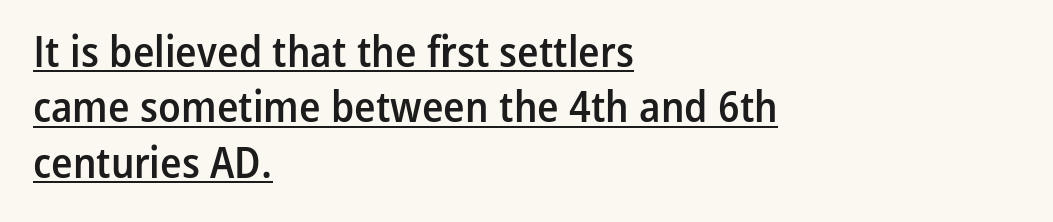
Q: Is the text bold? A: Semi-bold.
Q: Is the text italic (slanted)? A: No, it is upright.
Q: Is the typeface a serif or a sans-serif typeface? A: Sans-serif.
Q: Is the text underlined? A: Yes.
Q: How is the paragraph aligned? A: Left-aligned.
Q: Is the spacing between letters normal or unusually wide? A: Normal.
Q: Is the spacing between lines tight, normal or loose? A: Normal.
Q: Width (condensed, normal, or wide)? A: Condensed.
Q: Stroke contrast? A: Low.
Q: x-height? A: Medium.
Q: Monospaced? A: No.
